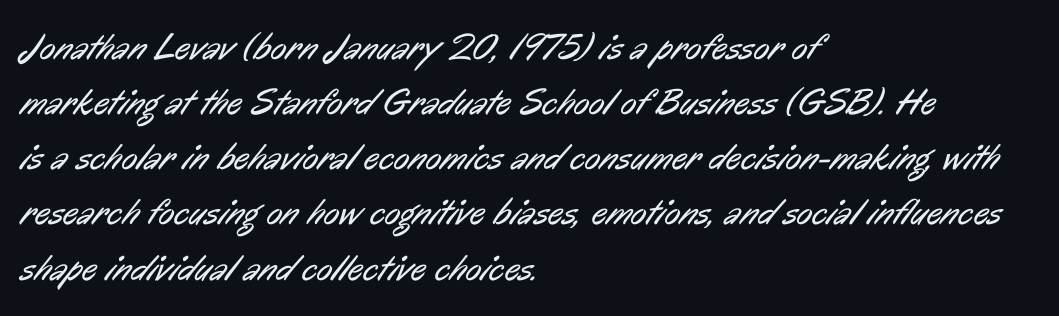
The image shows 37 px regular-weight, condensed sans-serif type; set left-aligned, normal line spacing (1.49x), normal letter spacing, not underlined; low stroke contrast and a medium x-height.
